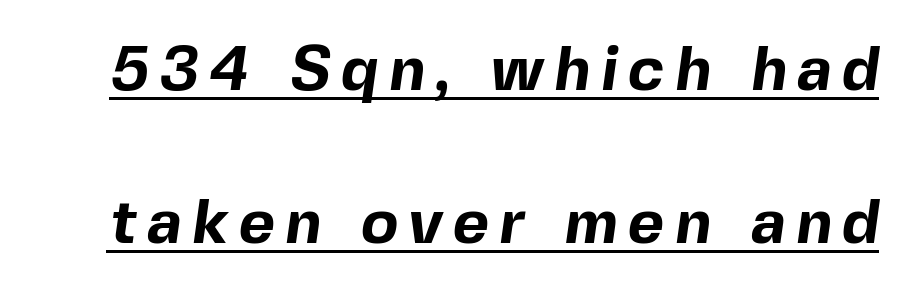
{"serif": "no", "bold": "yes", "weight": "bold", "width": "normal", "x_height": "medium", "monospaced": "no", "underline": "yes", "line_spacing": "loose", "line_spacing_ratio": 2.47, "glyph_px": 62}
